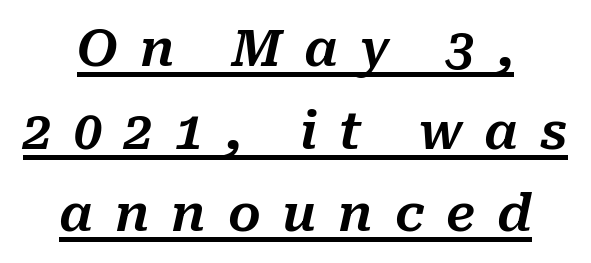
The image shows 51 px text type, italic (leaning right); set centered, normal line spacing (1.62x), unusually wide letter spacing (+0.43 em), underlined; medium stroke contrast and a medium x-height.
